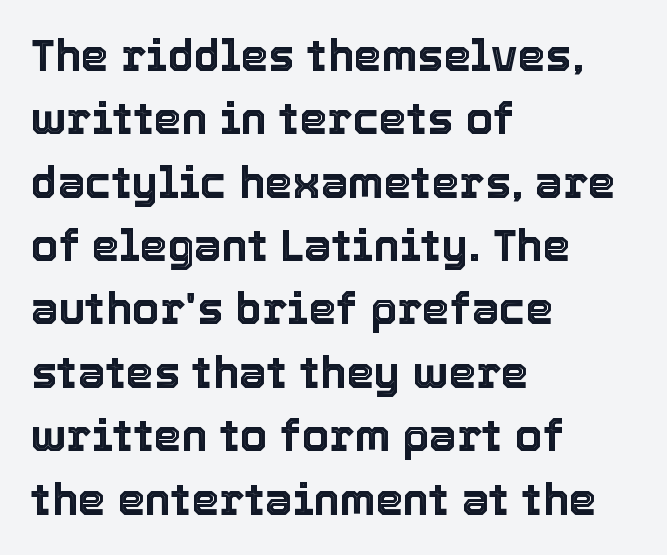
{"italic": "no", "width": "normal", "x_height": "medium", "monospaced": "no", "underline": "no", "align": "left", "line_spacing": "normal", "line_spacing_ratio": 1.44, "letter_spacing": "normal", "letter_spacing_em": 0.0, "glyph_px": 44}
